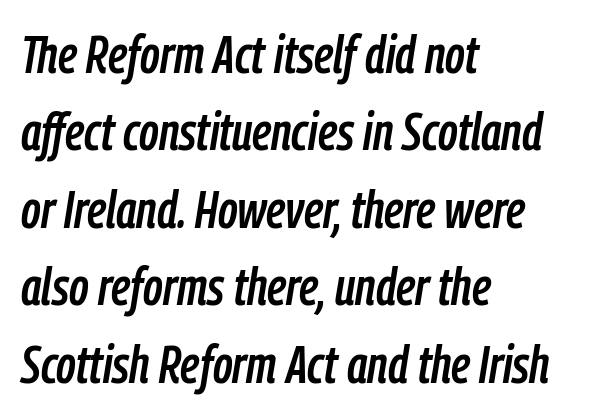
{"italic": "yes", "lean": "right", "slant_degrees": 9, "width": "condensed", "stroke_contrast": "low", "x_height": "medium", "monospaced": "no", "underline": "no", "align": "left", "line_spacing": "normal", "line_spacing_ratio": 1.46, "letter_spacing": "normal", "letter_spacing_em": 0.0, "glyph_px": 53}
